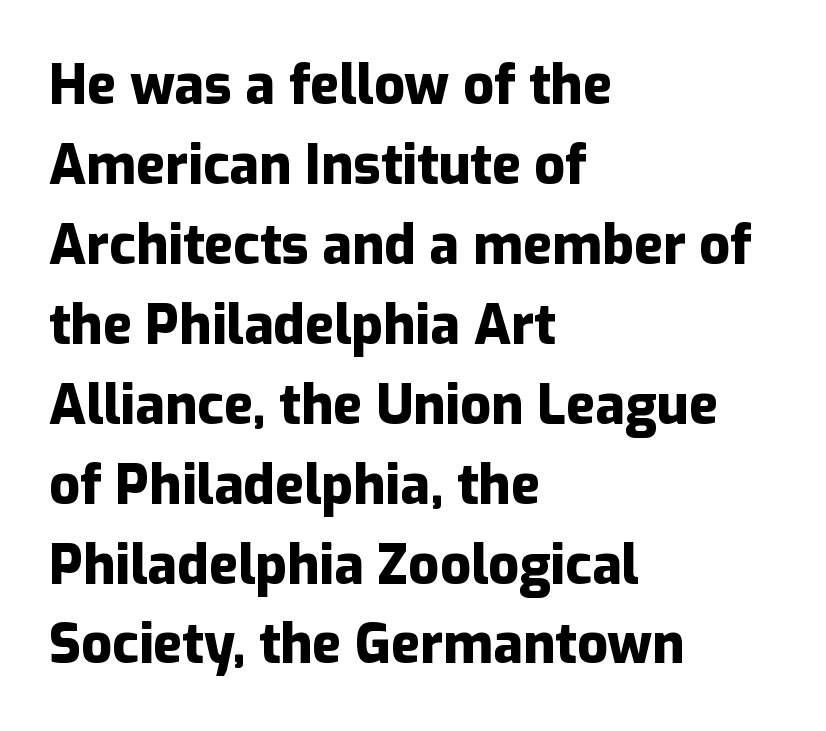
Regarding leading, the lines here are spaced in the standard way. A clean baseline with only descenders dipping below it. A student would call this left alignment; a typographer would say flush left, rag right. The font is running at its bold setting. Upright lettering throughout.
